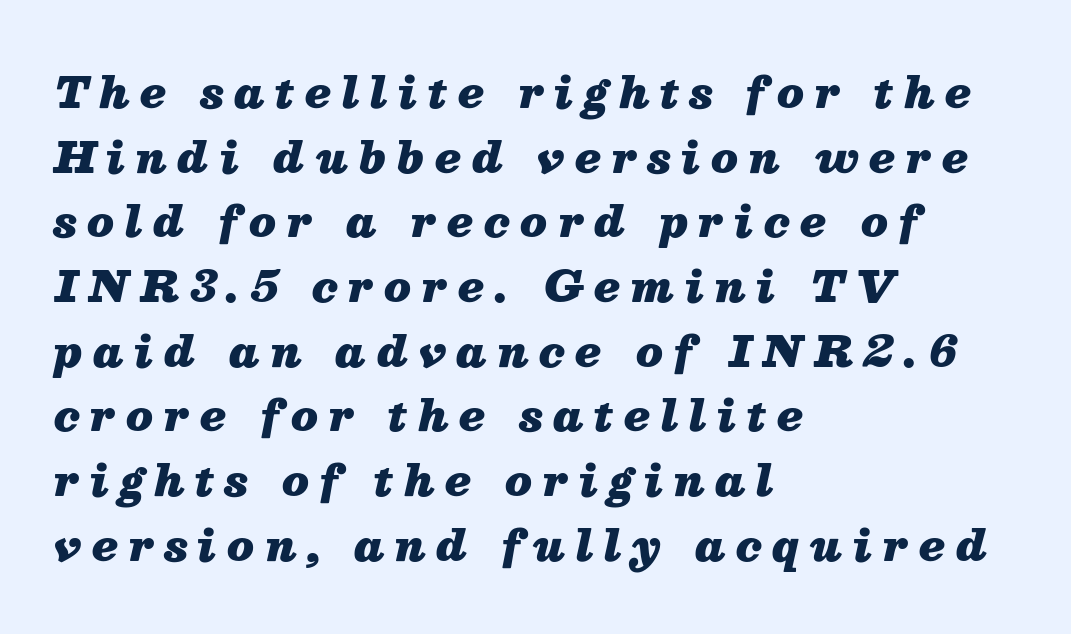
{"italic": "yes", "lean": "right", "slant_degrees": 13, "bold": "yes", "weight": "heavy", "width": "normal", "stroke_contrast": "medium", "x_height": "medium", "monospaced": "no", "underline": "no", "align": "left", "line_spacing": "normal", "line_spacing_ratio": 1.54, "letter_spacing": "wide", "letter_spacing_em": 0.26, "glyph_px": 42}
